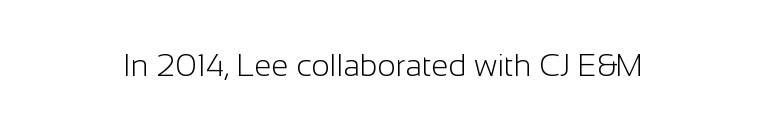
{"serif": "no", "italic": "no", "bold": "no", "weight": "light", "width": "normal", "stroke_contrast": "low", "x_height": "medium", "monospaced": "no", "underline": "no", "letter_spacing": "normal", "letter_spacing_em": 0.0, "glyph_px": 31}
